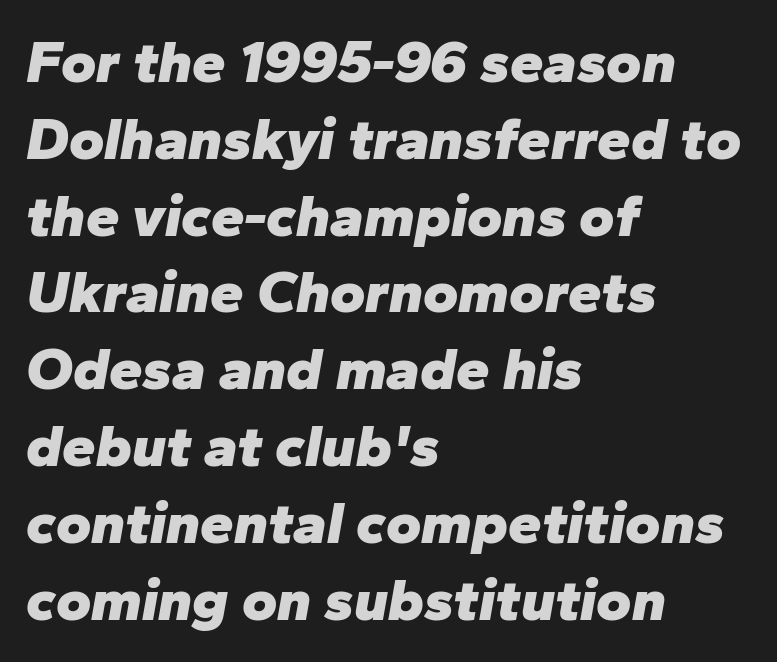
Is the type slanted? Yes — the strokes lean at a clear angle. The passage shown is emphatically bold. The gap between lines stays unmarked. Compared with a centered layout, this one pins lines to the left instead.
